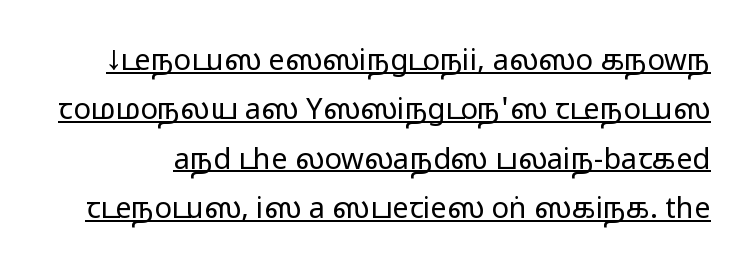
{"serif": "no", "italic": "no", "bold": "no", "weight": "regular", "width": "wide", "stroke_contrast": "low", "x_height": "medium", "monospaced": "no", "underline": "yes", "line_spacing": "normal", "line_spacing_ratio": 1.7, "letter_spacing": "normal", "letter_spacing_em": 0.0, "glyph_px": 29}
